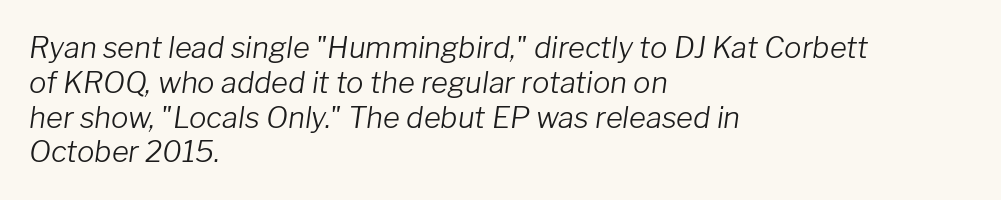
The strokes carry an ordinary text weight at most. These lines are set flush left with a ragged right edge. This sample uses an oblique cut, with every glyph tilted off the vertical. Caption: standard tracking, unaltered.
